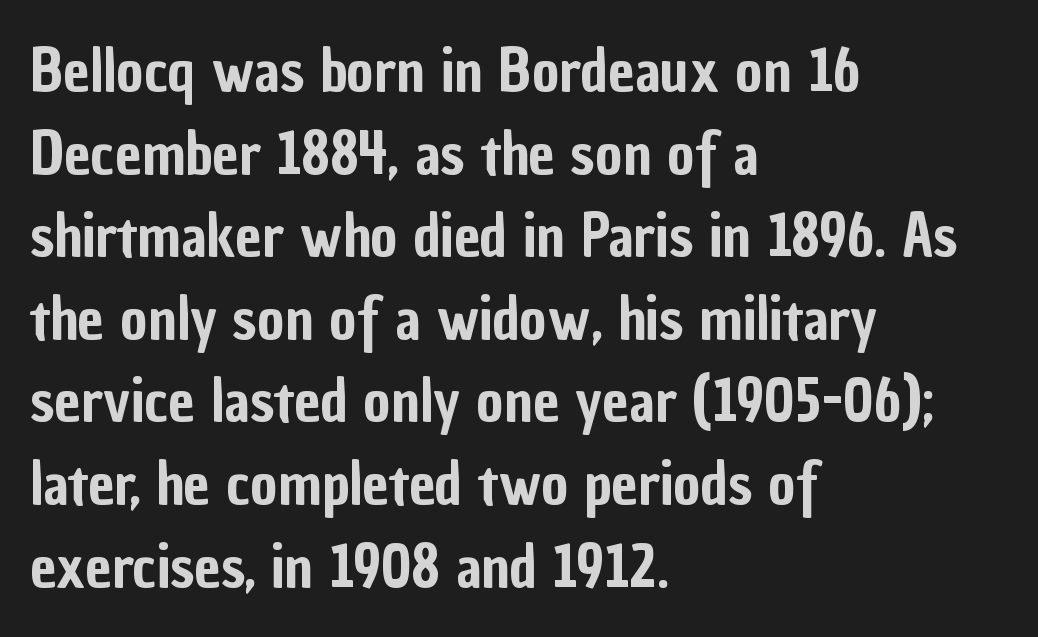
Q: Is the text italic (slanted)? A: No, it is upright.
Q: Is the typeface a serif or a sans-serif typeface? A: Sans-serif.
Q: Is the text underlined? A: No.
Q: How is the paragraph aligned? A: Left-aligned.
Q: Is the spacing between letters normal or unusually wide? A: Normal.
Q: Is the spacing between lines tight, normal or loose? A: Normal.
Q: Width (condensed, normal, or wide)? A: Condensed.
Q: Stroke contrast? A: Low.
Q: x-height? A: Medium.
Q: Monospaced? A: No.
